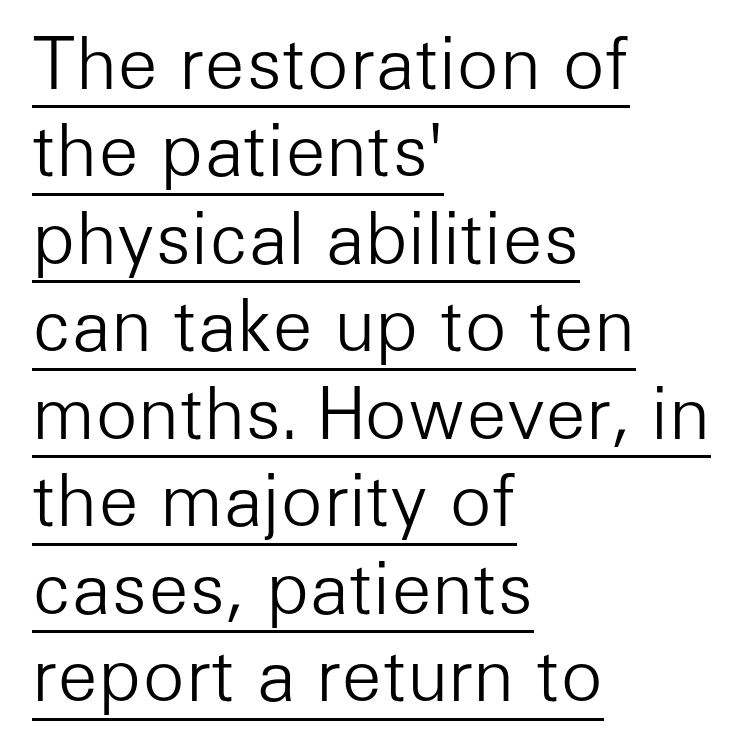
{"serif": "no", "italic": "no", "bold": "no", "weight": "light", "width": "normal", "stroke_contrast": "low", "x_height": "medium", "monospaced": "no", "underline": "yes", "align": "left", "line_spacing": "normal", "line_spacing_ratio": 1.25, "letter_spacing": "normal", "letter_spacing_em": 0.0, "glyph_px": 70}
